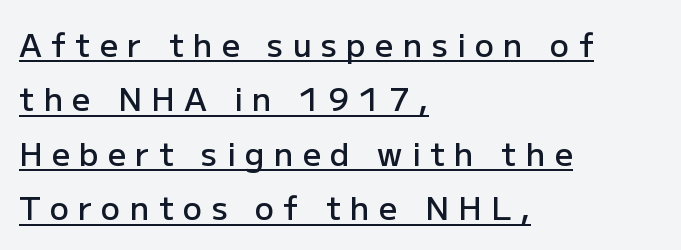
{"serif": "no", "italic": "no", "bold": "semi", "weight": "semibold", "width": "normal", "stroke_contrast": "low", "x_height": "medium", "monospaced": "no", "underline": "yes", "align": "left", "line_spacing": "normal", "line_spacing_ratio": 1.7, "letter_spacing": "wide", "letter_spacing_em": 0.29, "glyph_px": 32}
